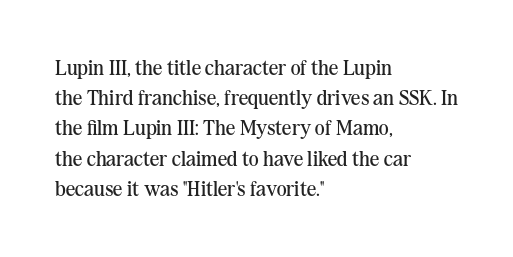
{"italic": "no", "bold": "no", "underline": "no", "align": "left", "line_spacing": "normal", "line_spacing_ratio": 1.44, "letter_spacing": "normal", "letter_spacing_em": 0.0, "glyph_px": 21}
